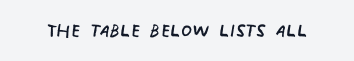
Q: Is the text bold? A: No.
Q: Is the text underlined? A: No.
Q: Is the spacing between letters normal or unusually wide? A: Normal.
